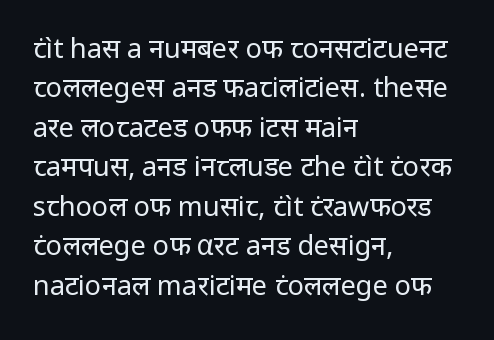
The image shows 27 px text type, upright; set left-aligned, normal line spacing (1.46x), normal letter spacing, not underlined.
